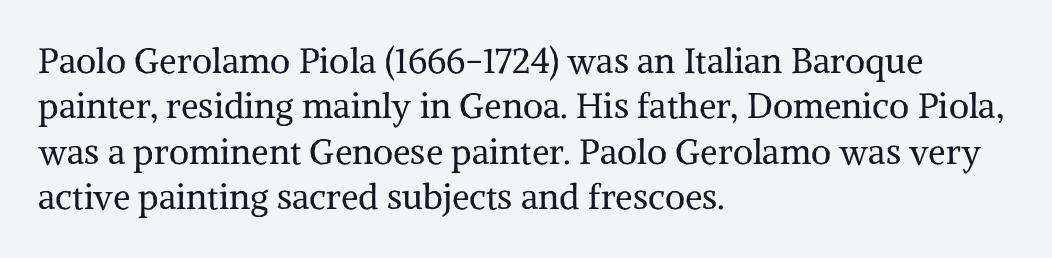
Q: Is the text bold? A: No.
Q: Is the text italic (slanted)? A: No, it is upright.
Q: Is the typeface a serif or a sans-serif typeface? A: Serif.
Q: Is the text underlined? A: No.
Q: How is the paragraph aligned? A: Left-aligned.
Q: Is the spacing between letters normal or unusually wide? A: Normal.
Q: Is the spacing between lines tight, normal or loose? A: Normal.
Q: Width (condensed, normal, or wide)? A: Normal.
Q: Stroke contrast? A: Medium.
Q: x-height? A: Medium.
Q: Monospaced? A: No.
